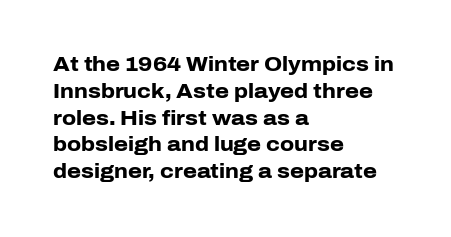
{"italic": "no", "bold": "yes", "underline": "no", "align": "left", "line_spacing": "normal", "line_spacing_ratio": 1.34, "letter_spacing": "normal", "letter_spacing_em": 0.0, "glyph_px": 20}
